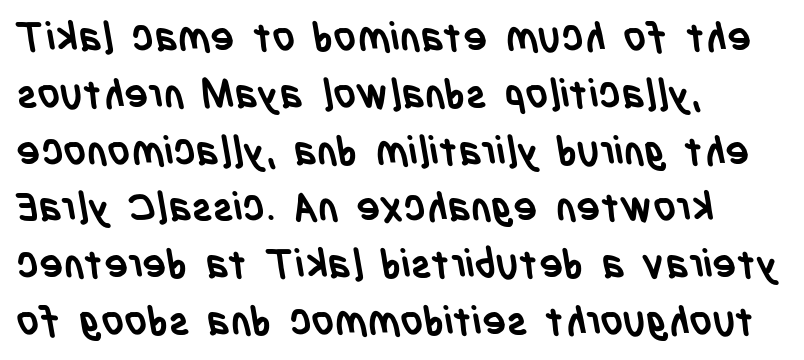
{"serif": "no", "bold": "yes", "weight": "semibold", "width": "condensed", "stroke_contrast": "low", "x_height": "large", "monospaced": "no", "underline": "no", "align": "left", "line_spacing": "normal", "line_spacing_ratio": 1.42, "letter_spacing": "normal", "letter_spacing_em": 0.0, "glyph_px": 40}
